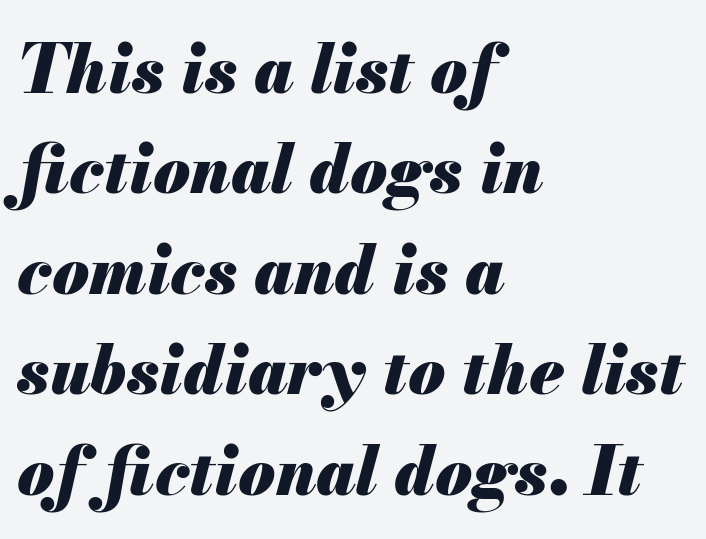
{"italic": "yes", "lean": "right", "slant_degrees": 13, "bold": "yes", "weight": "heavy", "width": "normal", "stroke_contrast": "medium", "x_height": "small", "monospaced": "no", "underline": "no", "align": "left", "line_spacing": "normal", "line_spacing_ratio": 1.5, "letter_spacing": "normal", "letter_spacing_em": 0.0, "glyph_px": 67}
